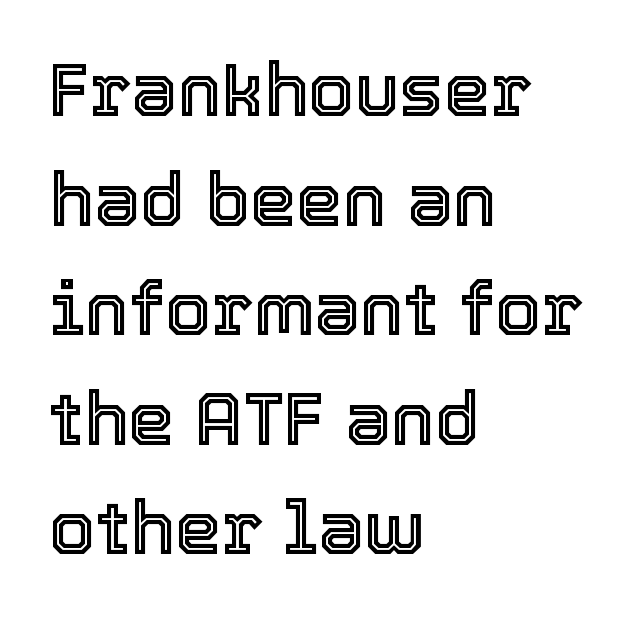
The image shows 74 px text type, upright; set left-aligned, normal line spacing (1.48x), normal letter spacing, not underlined; a medium x-height.
